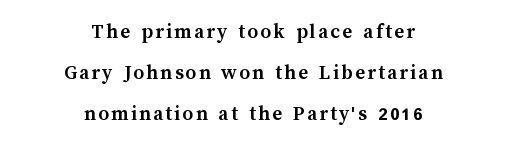
The image shows 21 px bold type, upright; set centered, loose line spacing (1.95x), not underlined.
